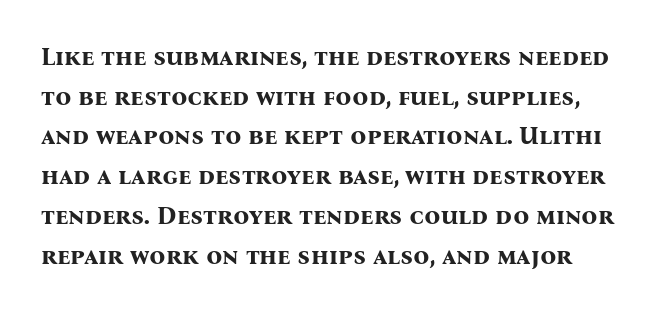
{"italic": "no", "bold": "yes", "underline": "no", "line_spacing": "normal", "line_spacing_ratio": 1.59, "letter_spacing": "normal", "letter_spacing_em": 0.0, "glyph_px": 25}
